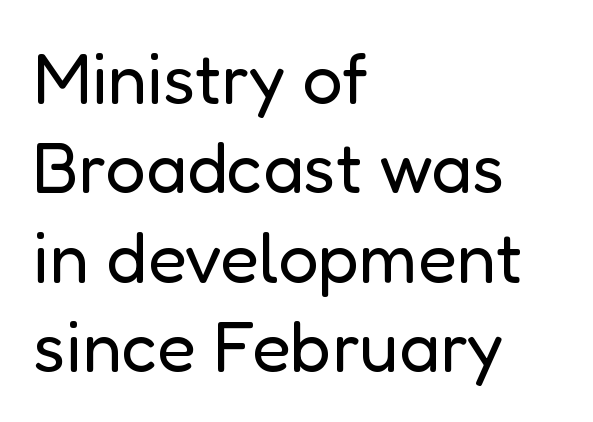
This sample keeps an unexceptional amount of space between lines. This reads as an unemphasized weight, regular at the heaviest. Characters remain perfectly vertical along every line. Each letter keeps its own natural width here, so spacing adapts to shape. The passage shown has conventional tracking throughout. This sample is left-justified, so line endings fall wherever the words run out.
